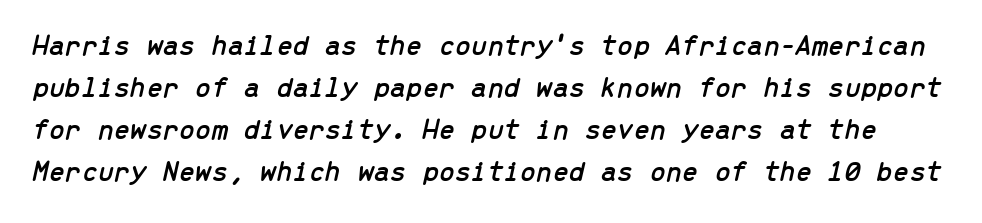
{"italic": "yes", "lean": "right", "slant_degrees": 13, "width": "normal", "stroke_contrast": "low", "x_height": "medium", "monospaced": "yes", "underline": "no", "line_spacing": "normal", "line_spacing_ratio": 1.45, "letter_spacing": "normal", "letter_spacing_em": 0.0, "glyph_px": 29}
